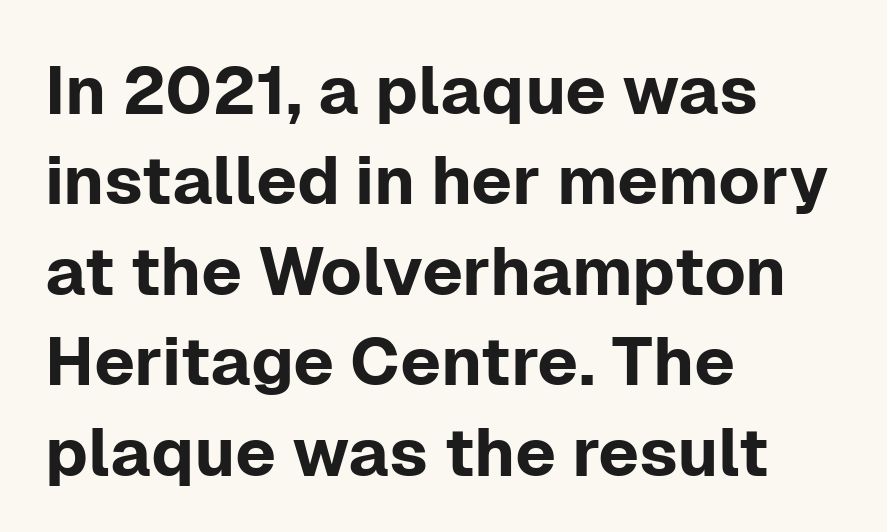
If you drew a ruler down the left edge, every line would touch it. Does the leading feel generous? No, just average. Is this a fixed-width face? No — the glyphs have proportional, varying widths. Only glyphs here, with clear space below each row.
